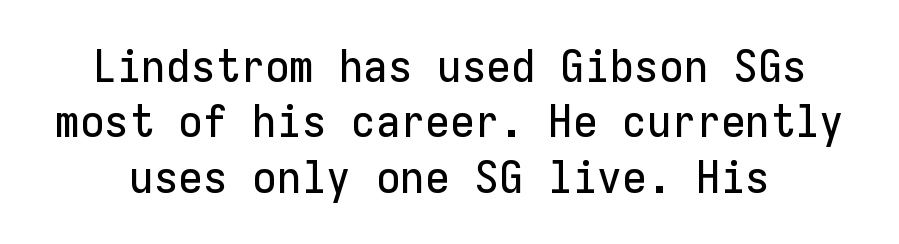
Q: Is the text italic (slanted)? A: No, it is upright.
Q: Is the typeface a serif or a sans-serif typeface? A: Sans-serif.
Q: Is the text underlined? A: No.
Q: Is the spacing between letters normal or unusually wide? A: Normal.
Q: Width (condensed, normal, or wide)? A: Normal.
Q: Stroke contrast? A: Low.
Q: x-height? A: Medium.
Q: Monospaced? A: Yes.
